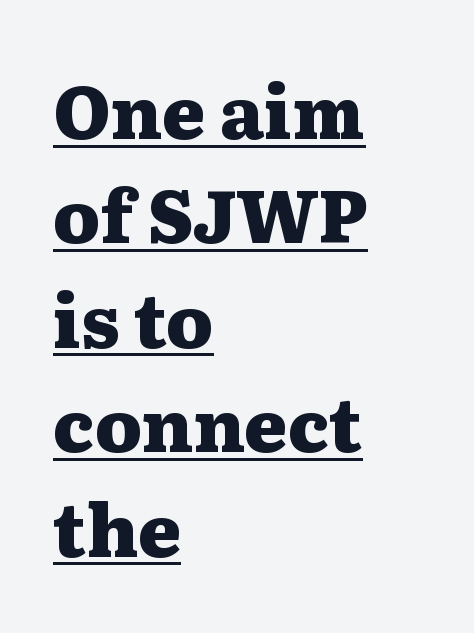
{"serif": "yes", "italic": "no", "bold": "yes", "weight": "heavy", "width": "wide", "stroke_contrast": "medium", "x_height": "medium", "monospaced": "no", "underline": "yes", "align": "left", "line_spacing": "normal", "line_spacing_ratio": 1.43, "letter_spacing": "normal", "letter_spacing_em": 0.0, "glyph_px": 73}
